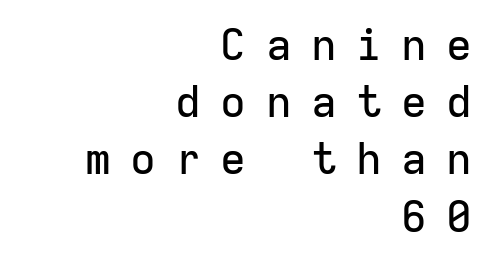
The image shows 43 px sans-serif type, upright, monospaced; set right-aligned, normal line spacing (1.33x), unusually wide letter spacing (+0.45 em), not underlined; low stroke contrast and a medium x-height.
